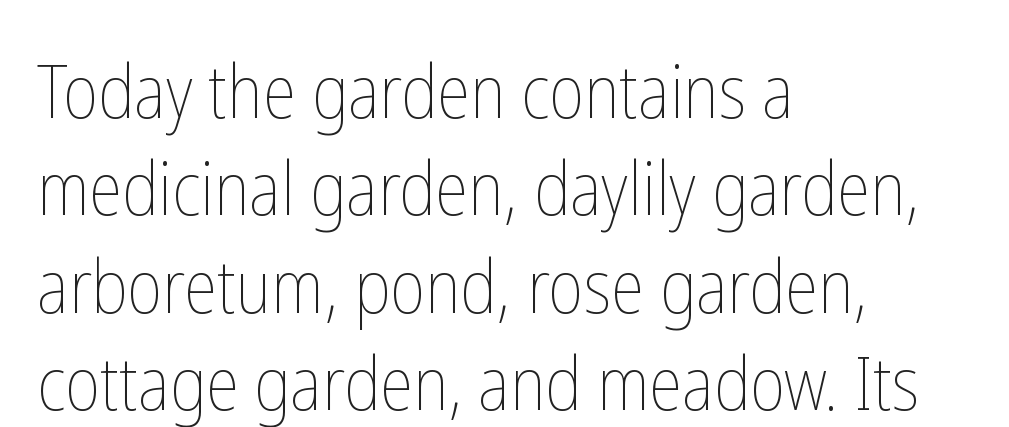
Q: Is the text bold? A: No.
Q: Is the text italic (slanted)? A: No, it is upright.
Q: Is the text underlined? A: No.
Q: How is the paragraph aligned? A: Left-aligned.
Q: Is the spacing between letters normal or unusually wide? A: Normal.
Q: Is the spacing between lines tight, normal or loose? A: Normal.
Q: Width (condensed, normal, or wide)? A: Condensed.
Q: Stroke contrast? A: Low.
Q: x-height? A: Medium.
Q: Monospaced? A: No.
